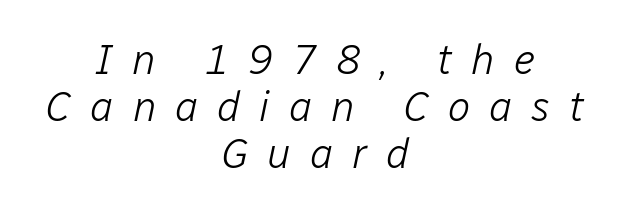
Q: Is the text bold? A: No.
Q: Is the text italic (slanted)? A: Yes, it leans right by about 12 degrees.
Q: Is the text underlined? A: No.
Q: How is the paragraph aligned? A: Centered.
Q: Is the spacing between letters normal or unusually wide? A: Unusually wide.
Q: Is the spacing between lines tight, normal or loose? A: Tight.
Q: Width (condensed, normal, or wide)? A: Normal.
Q: Stroke contrast? A: Low.
Q: x-height? A: Medium.
Q: Monospaced? A: No.
